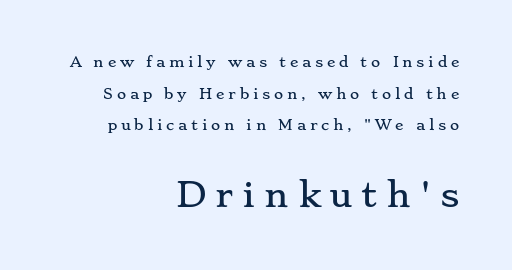
Q: Is the text italic (slanted)? A: No, it is upright.
Q: Is the typeface a serif or a sans-serif typeface? A: Serif.
Q: Is the text underlined? A: No.
Q: How is the paragraph aligned? A: Right-aligned.
Q: Is the spacing between letters normal or unusually wide? A: Unusually wide.
Q: Is the spacing between lines tight, normal or loose? A: Loose.
Q: Which block of text is set in a larger size, the first (top) or the second (bottom)? A: The second (bottom) one.
Q: Width (condensed, normal, or wide)? A: Wide.
Q: Stroke contrast? A: Low.
Q: x-height? A: Small.
Q: Monospaced? A: No.
